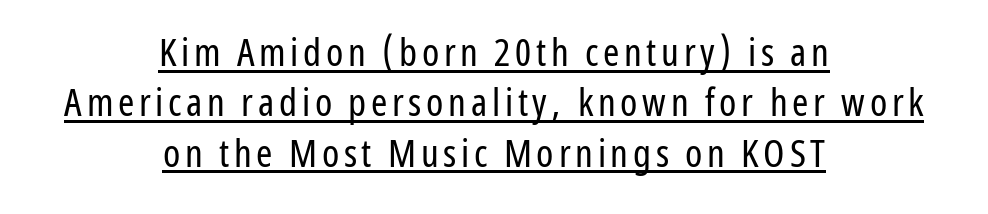
Think of a printed novel: that variable character pitch is what you see here. The letters look calm and open, with moderate or lighter stems. The text block is weighted toward neither margin, spreading evenly from the middle. How would I describe the line gaps? Plain and ordinary. In designer terms, the underline attribute is active on this setting.
